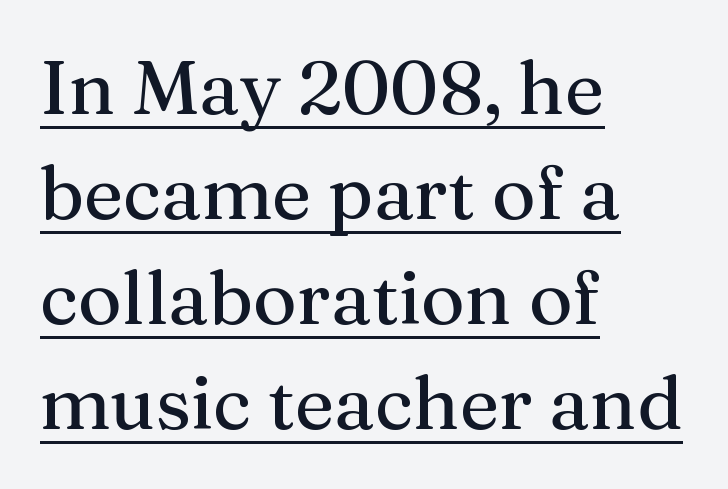
Q: Is the text italic (slanted)? A: No, it is upright.
Q: Is the typeface a serif or a sans-serif typeface? A: Serif.
Q: Is the text underlined? A: Yes.
Q: How is the paragraph aligned? A: Left-aligned.
Q: Is the spacing between letters normal or unusually wide? A: Normal.
Q: Is the spacing between lines tight, normal or loose? A: Normal.
Q: Width (condensed, normal, or wide)? A: Normal.
Q: Stroke contrast? A: Medium.
Q: x-height? A: Medium.
Q: Monospaced? A: No.
